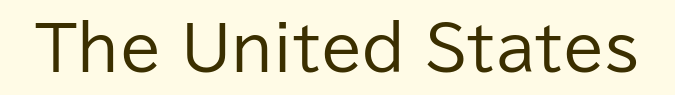
The image shows 60 px regular-weight sans-serif type, upright; set normal letter spacing, not underlined; low stroke contrast and a medium x-height.
